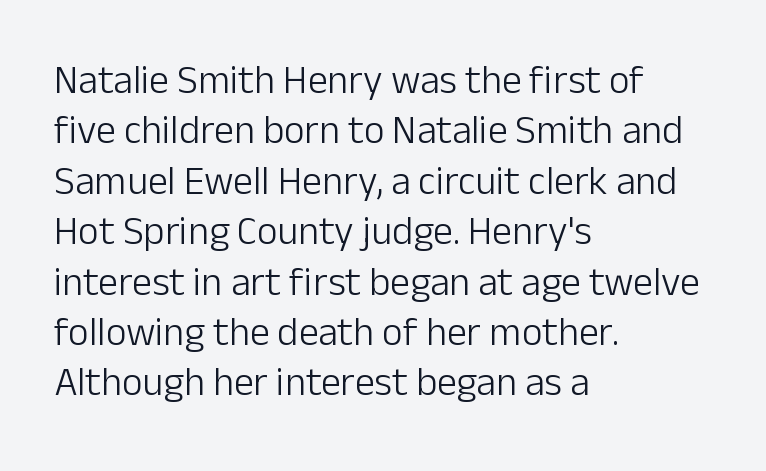
Casual observation: everything's shoved over to the left. Each letter's strokes conclude bluntly, with no projecting serifs. This sample has the flowing, uneven cadence of proportional lettering. Regular leading. Default kerning and tracking; the words read as compact shapes. If you drew a line through each stem, it would be perfectly vertical.
